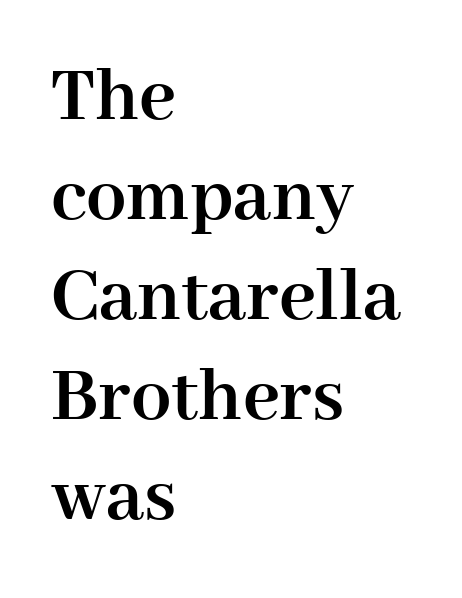
The image shows 80 px semibold serif type, upright; set left-aligned, normal line spacing (1.25x), normal letter spacing, not underlined; high stroke contrast and a medium x-height.
